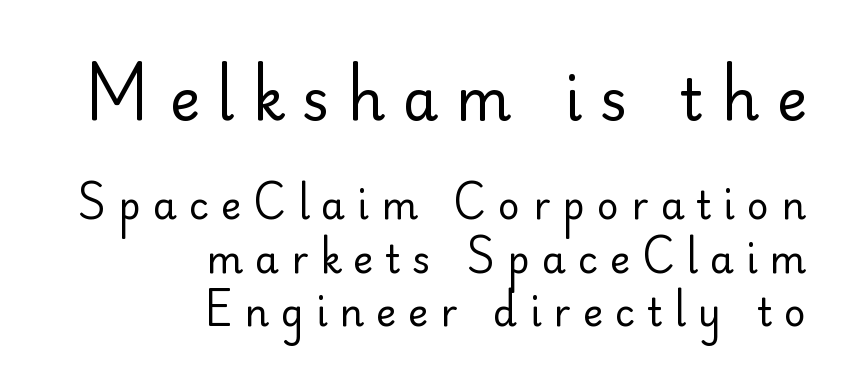
{"serif": "no", "italic": "no", "bold": "no", "weight": "regular", "width": "normal", "stroke_contrast": "low", "x_height": "small", "monospaced": "no", "underline": "no", "align": "right", "line_spacing": "normal", "line_spacing_ratio": 1.41, "letter_spacing": "wide", "letter_spacing_em": 0.32, "larger_block": "first", "size_ratio": 1.5, "glyph_px": 57}
